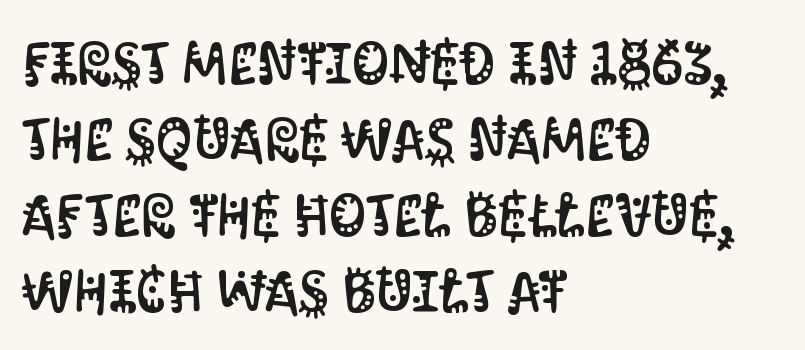
The paragraph shown leans on its left margin. The type is set solid horizontally, with unmodified tracking. These lines were composed using upright roman letters. Horizontal bands of white between lines are of average thickness.
